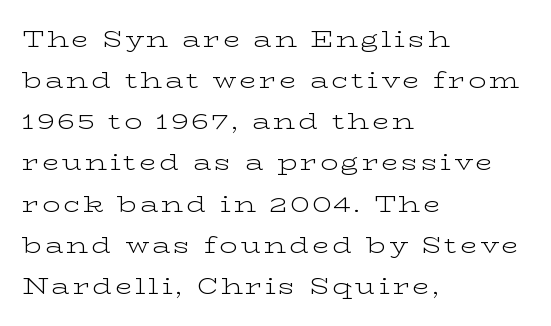
This sample uses an upright cut, with every glyph sitting square on the baseline. The lines in this sample share a left origin and differ only in where they stop. Underlining? Definitely not there. The font is comparable to plain body text, perhaps lighter.
